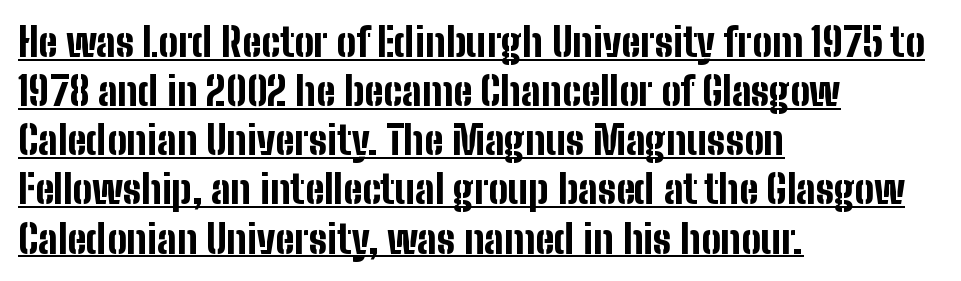
{"serif": "no", "italic": "no", "bold": "yes", "weight": "bold", "width": "condensed", "stroke_contrast": "low", "x_height": "medium", "monospaced": "no", "underline": "yes", "align": "left", "line_spacing": "normal", "line_spacing_ratio": 1.26, "letter_spacing": "normal", "letter_spacing_em": 0.0, "glyph_px": 39}
